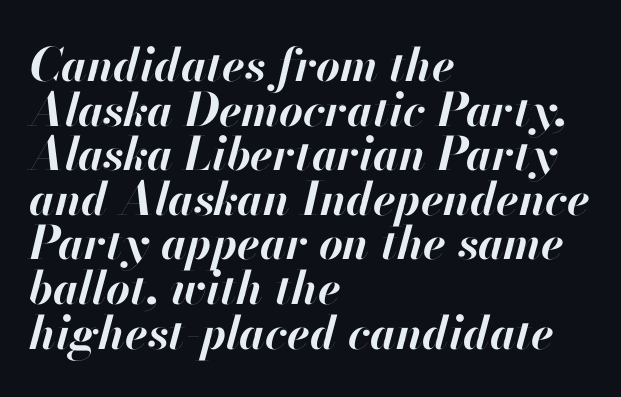
Q: Is the text bold? A: Yes.
Q: Is the text italic (slanted)? A: Yes, it leans right by about 13 degrees.
Q: Is the text underlined? A: No.
Q: How is the paragraph aligned? A: Left-aligned.
Q: Is the spacing between letters normal or unusually wide? A: Normal.
Q: Is the spacing between lines tight, normal or loose? A: Tight.
Q: Width (condensed, normal, or wide)? A: Normal.
Q: Stroke contrast? A: High.
Q: x-height? A: Small.
Q: Monospaced? A: No.
